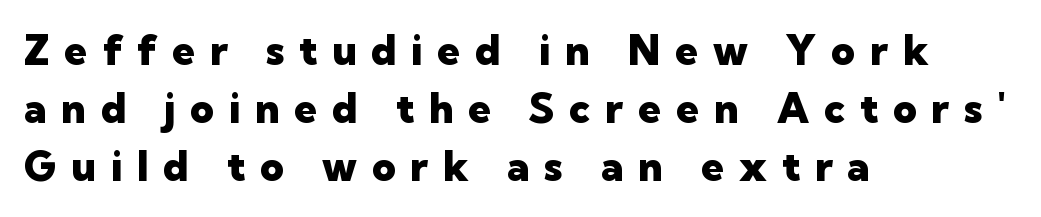
The image shows 41 px heavy sans-serif type, upright; set left-aligned, normal line spacing (1.42x), unusually wide letter spacing (+0.36 em), not underlined; low stroke contrast and a medium x-height.
